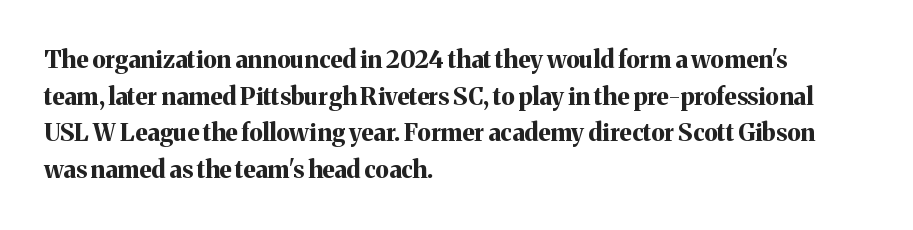
A typesetter would call this zero additional tracking. The letters stand upright; this is a roman face. Regular leading. The passage is arranged the way most books set body copy — flush left. Rule under the text: the space is simply empty. Strokes here are thick enough to call this a true bold.
